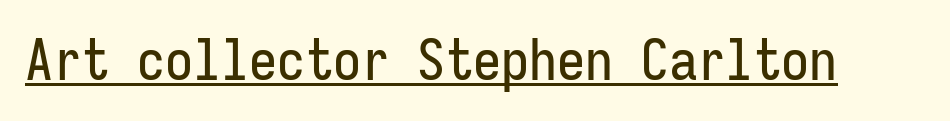
The image shows 56 px condensed sans-serif type, upright, monospaced; set normal letter spacing, underlined; low stroke contrast and a medium x-height.
